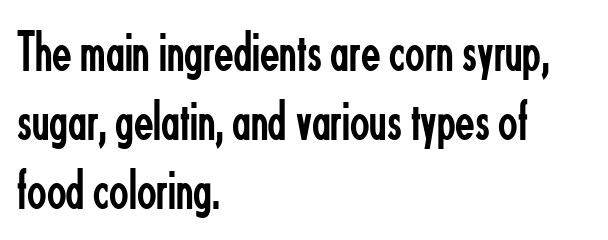
The image shows 57 px regular-weight, condensed sans-serif type, upright; set left-aligned, line spacing 1.21x, normal letter spacing, not underlined; low stroke contrast and a small x-height.
